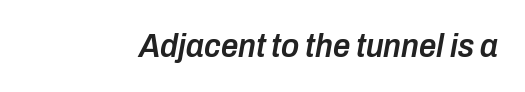
Q: Is the text bold? A: Semi-bold.
Q: Is the text italic (slanted)? A: Yes, it leans right by about 10 degrees.
Q: Is the text underlined? A: No.
Q: Is the spacing between letters normal or unusually wide? A: Normal.
Q: Width (condensed, normal, or wide)? A: Condensed.
Q: Stroke contrast? A: Low.
Q: x-height? A: Medium.
Q: Monospaced? A: No.
